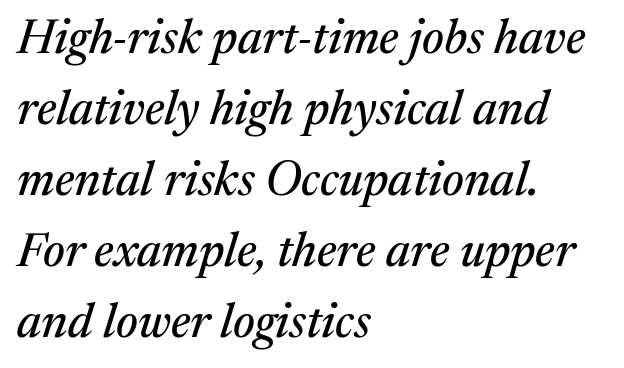
Q: Is the text italic (slanted)? A: Yes, it leans right by about 17 degrees.
Q: Is the typeface a serif or a sans-serif typeface? A: Serif.
Q: Is the text underlined? A: No.
Q: How is the paragraph aligned? A: Left-aligned.
Q: Is the spacing between letters normal or unusually wide? A: Normal.
Q: Is the spacing between lines tight, normal or loose? A: Normal.
Q: Width (condensed, normal, or wide)? A: Normal.
Q: Stroke contrast? A: Medium.
Q: x-height? A: Medium.
Q: Monospaced? A: No.
